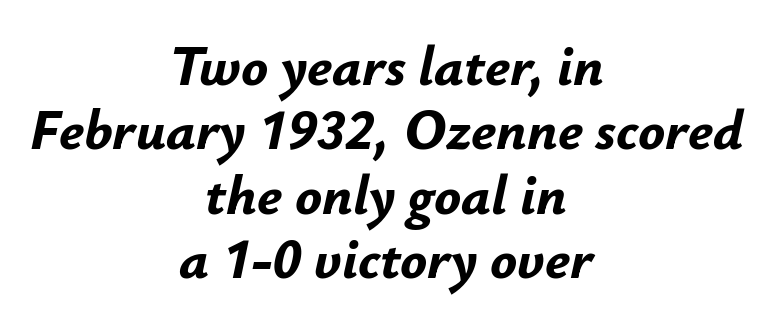
Q: Is the text bold? A: Yes.
Q: Is the text italic (slanted)? A: Yes, it leans right by about 12 degrees.
Q: Is the text underlined? A: No.
Q: How is the paragraph aligned? A: Centered.
Q: Is the spacing between letters normal or unusually wide? A: Normal.
Q: Is the spacing between lines tight, normal or loose? A: Tight.
Q: Width (condensed, normal, or wide)? A: Normal.
Q: Stroke contrast? A: Low.
Q: x-height? A: Small.
Q: Monospaced? A: No.
